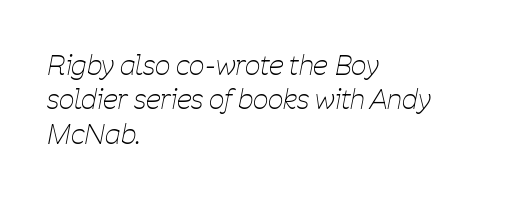
{"italic": "yes", "lean": "right", "slant_degrees": 11, "bold": "no", "underline": "no", "align": "left", "line_spacing": "normal", "line_spacing_ratio": 1.27, "letter_spacing": "normal", "letter_spacing_em": 0.0, "glyph_px": 27}
